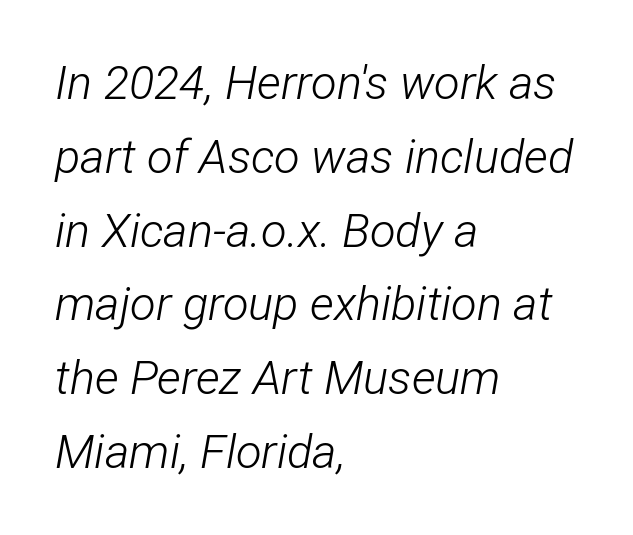
Bare-footed words on every line. The vertical gap from one line to the next is medium. Students, note that the glyphs here touch the page at normal intervals. Style check: oblique. A light-to-regular cut is what we see here.
